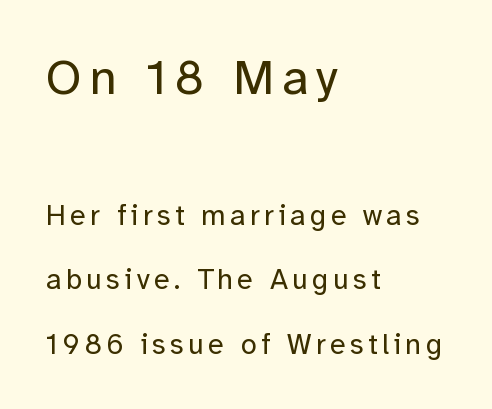
The image shows 50 px regular-weight sans-serif type, upright; set left-aligned, loose line spacing (2.22x), not underlined; the first (top) block is 1.72x larger; low stroke contrast and a medium x-height.
